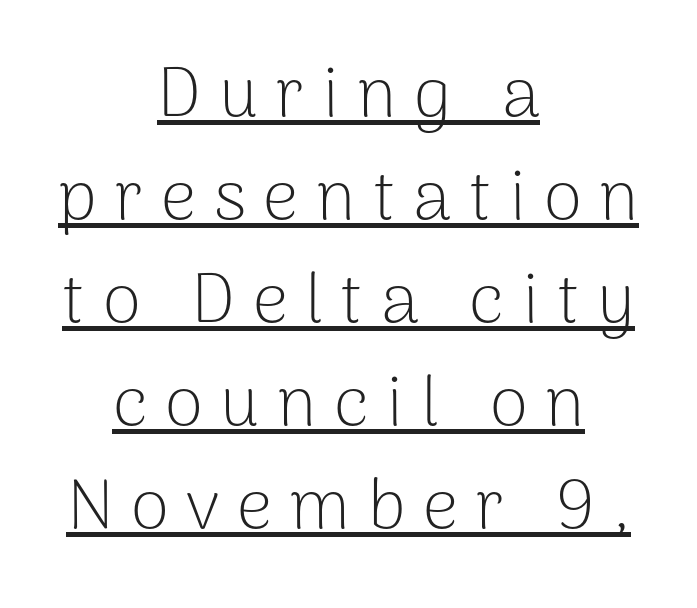
The image shows 70 px light sans-serif type, upright; set centered, normal line spacing (1.47x), unusually wide letter spacing (+0.25 em), underlined; low stroke contrast and a medium x-height.
